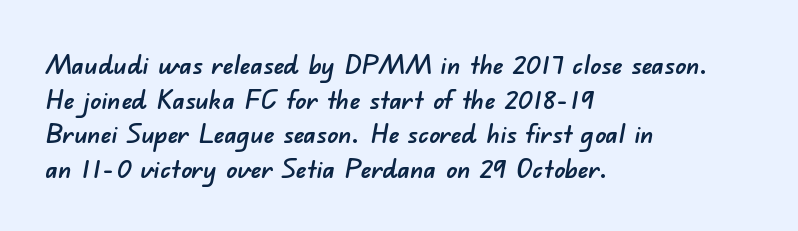
The image shows 27 px text type; set left-aligned, normal line spacing (1.28x), normal letter spacing, not underlined.
